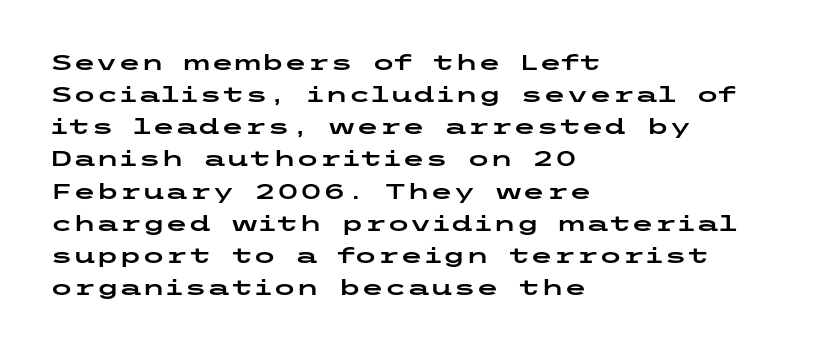
The image shows 21 px text type, upright; set left-aligned, normal line spacing (1.53x), normal letter spacing, not underlined.
